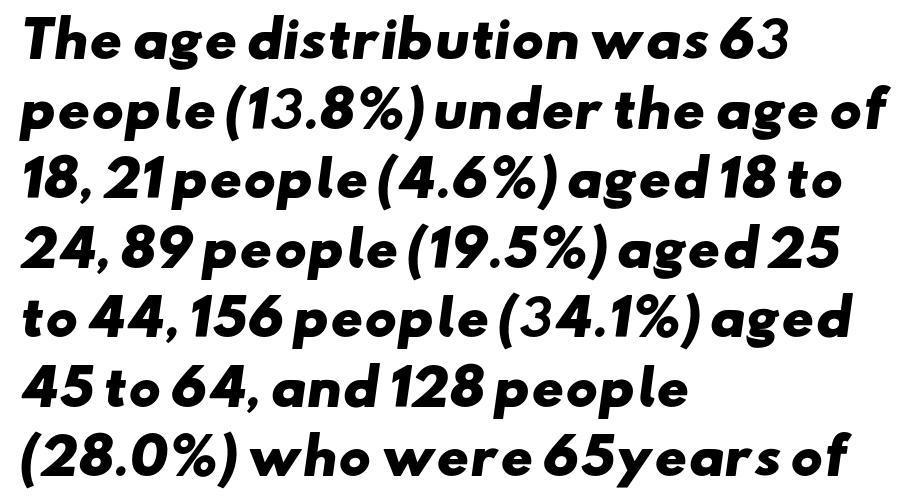
{"serif": "no", "bold": "yes", "weight": "heavy", "width": "wide", "stroke_contrast": "low", "x_height": "small", "monospaced": "no", "underline": "no", "align": "left", "line_spacing": "normal", "line_spacing_ratio": 1.42, "letter_spacing": "normal", "letter_spacing_em": 0.0, "glyph_px": 49}
